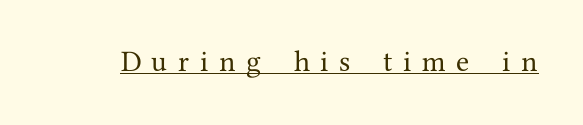
Emphasis is given by a line drawn under the lettering. The lettering stays uniformly vertical, giving the passage a roman look. This sample uses expanded letter spacing, leaving extra air between glyphs.
